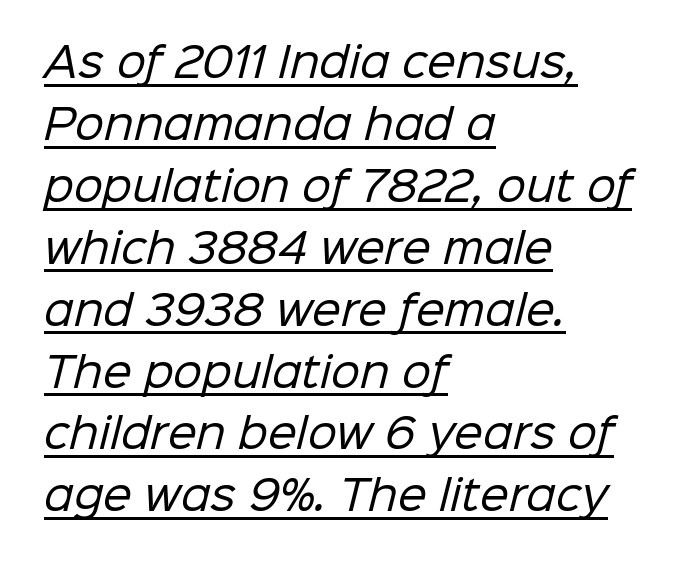
{"serif": "no", "bold": "no", "weight": "regular", "width": "normal", "stroke_contrast": "low", "x_height": "medium", "monospaced": "no", "underline": "yes", "align": "left", "line_spacing": "normal", "line_spacing_ratio": 1.51, "letter_spacing": "normal", "letter_spacing_em": 0.0, "glyph_px": 41}
